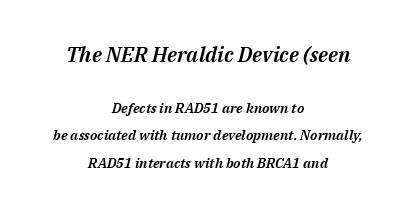
Glance below the letters and you will spot only blank space. If you measured baseline to baseline, you'd find a long distance. Every character sits at an angle, as italics do. The letters sit at their default tracking, neither squeezed nor spread.
